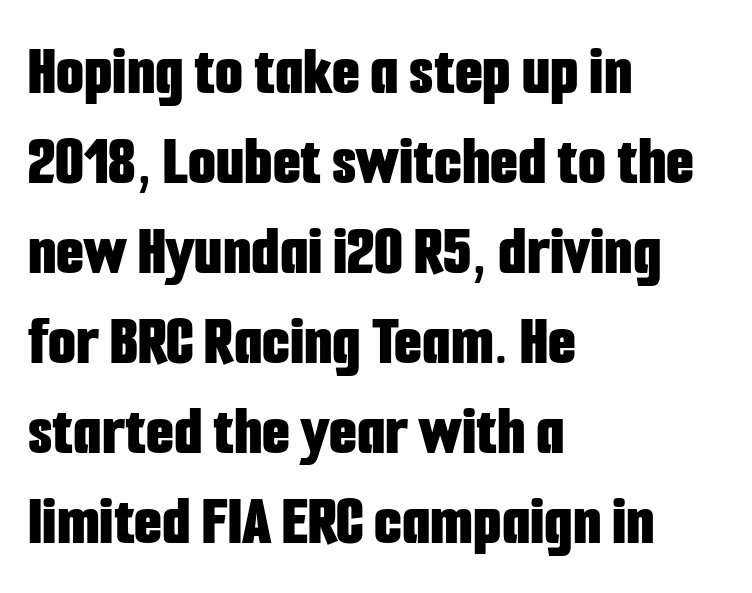
{"serif": "no", "italic": "no", "bold": "yes", "weight": "bold", "width": "condensed", "stroke_contrast": "low", "x_height": "medium", "monospaced": "no", "underline": "no", "align": "left", "line_spacing": "normal", "line_spacing_ratio": 1.25, "letter_spacing": "normal", "letter_spacing_em": 0.0, "glyph_px": 72}
